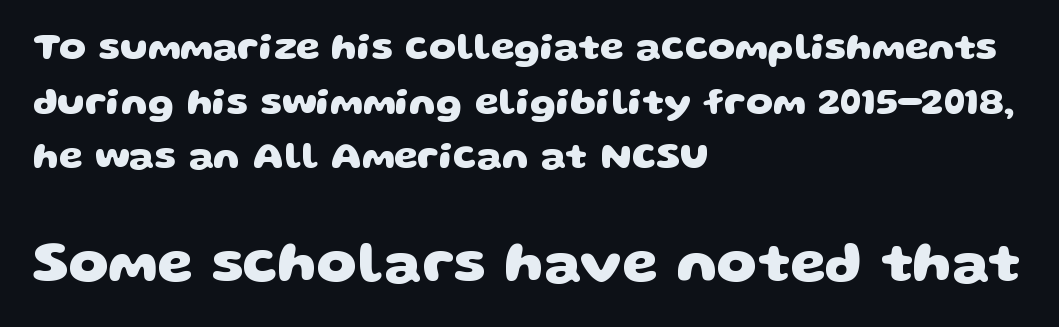
The image shows 57 px heavy, wide sans-serif type; set left-aligned, normal line spacing (1.44x), normal letter spacing, not underlined; the second (bottom) block is 1.5x larger; low stroke contrast and a large x-height.
